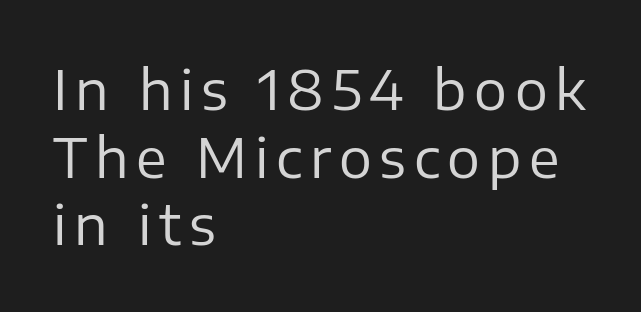
The image shows 55 px regular-weight sans-serif type, upright; set left-aligned, line spacing 1.23x, not underlined; low stroke contrast and a medium x-height.
